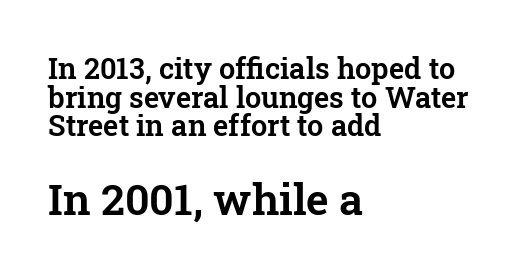
Casual observation: everything's shoved over to the left. Block two is the big one; block one sits smaller above it. Cramped leading. What kind of face is this? One with serifs. Every stem runs plumb, perpendicular to the baseline.
